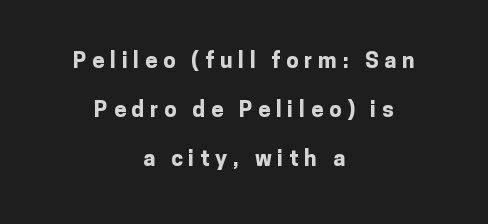
The image shows 22 px bold type, upright; set centered, loose line spacing (2.23x), unusually wide letter spacing (+0.26 em), not underlined.
